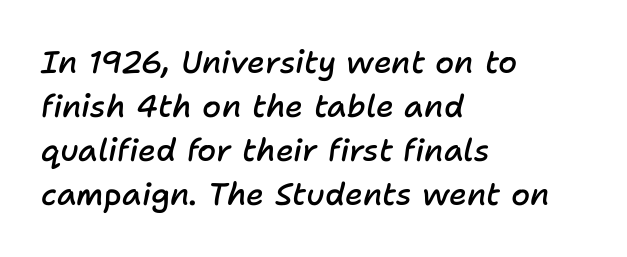
Each word holds together tightly as a unit, with standard inter-letter gaps. Firm but not heavy-handed strokes: this text is semibold. Honestly, there is no underline to notice here at all. This rendering uses left alignment, leaving the right contour irregular.
